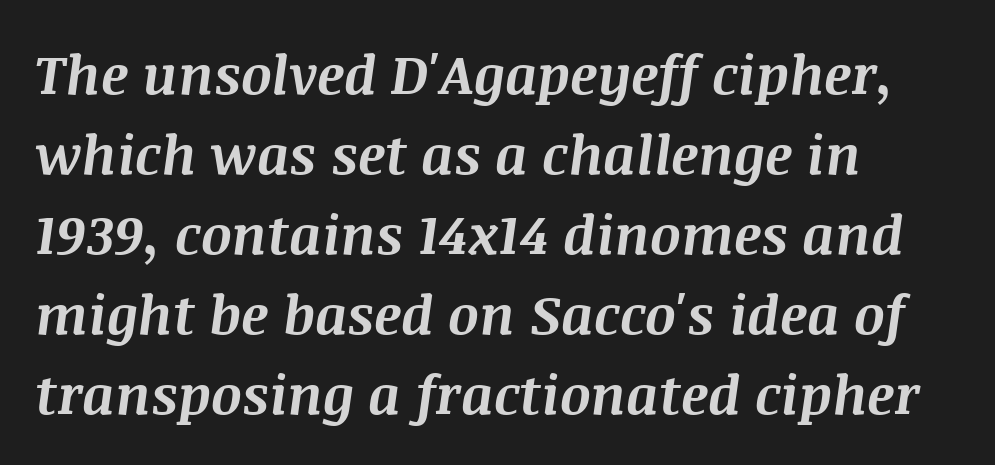
Summary of weight: heavy, a full bold. Every character sits at an angle, as italics do. Underlining? Definitely not there. Varying glyph widths throughout — classic text-font behaviour. In terms of leading, this rendering sits right in the middle. Left-aligned paragraph, ragged on the right.
